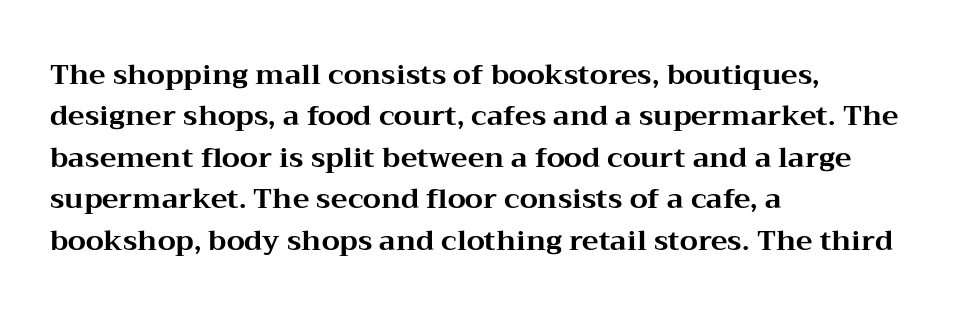
The image shows 28 px bold, wide serif type, upright; set left-aligned, normal line spacing (1.48x), normal letter spacing, not underlined; medium stroke contrast and a medium x-height.
